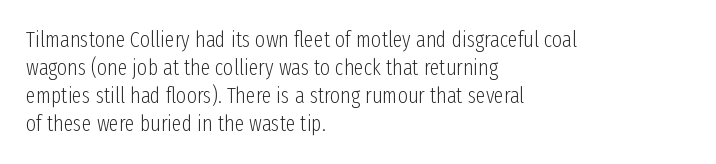
Q: Is the text bold? A: No.
Q: Is the text italic (slanted)? A: No, it is upright.
Q: Is the text underlined? A: No.
Q: How is the paragraph aligned? A: Left-aligned.
Q: Is the spacing between letters normal or unusually wide? A: Normal.
Q: Is the spacing between lines tight, normal or loose? A: Normal.
